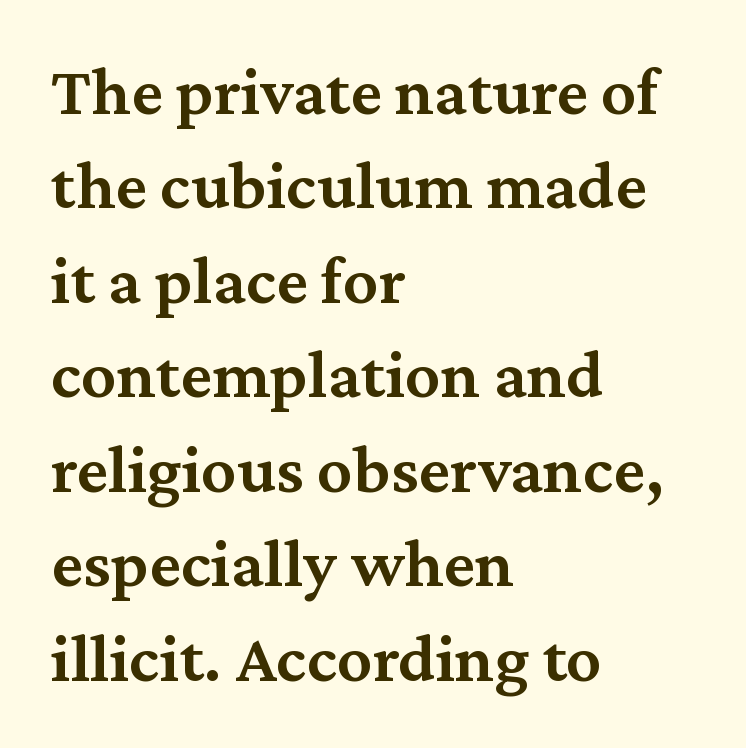
The image shows 70 px semibold serif type, upright; set left-aligned, normal line spacing (1.35x), normal letter spacing, not underlined; medium stroke contrast and a medium x-height.
